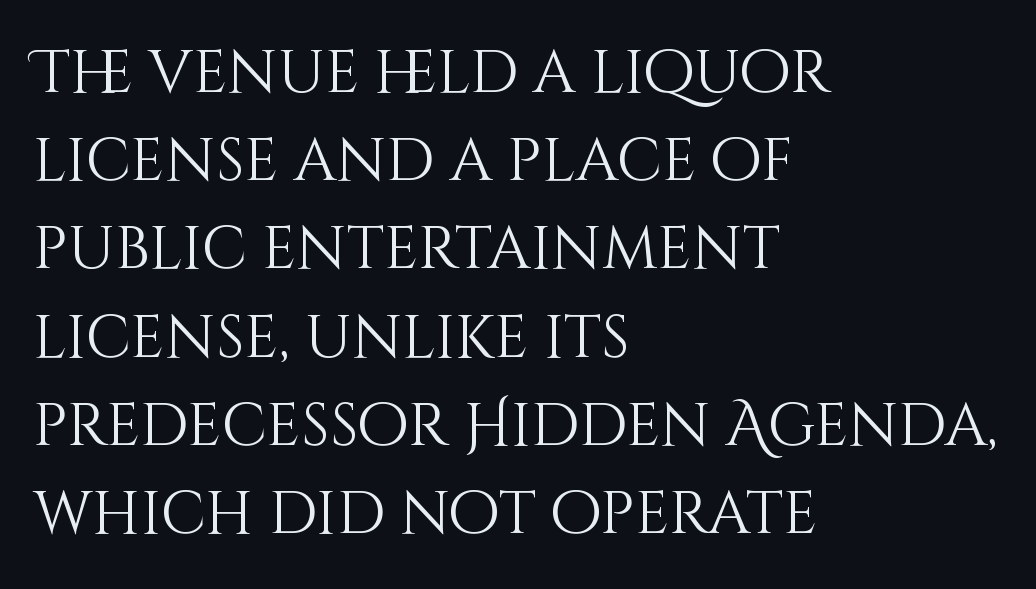
Q: Is the text bold? A: No.
Q: Is the text italic (slanted)? A: No, it is upright.
Q: Is the text underlined? A: No.
Q: How is the paragraph aligned? A: Left-aligned.
Q: Is the spacing between letters normal or unusually wide? A: Normal.
Q: Is the spacing between lines tight, normal or loose? A: Normal.
Q: Width (condensed, normal, or wide)? A: Normal.
Q: Stroke contrast? A: Medium.
Q: x-height? A: Large.
Q: Monospaced? A: No.
